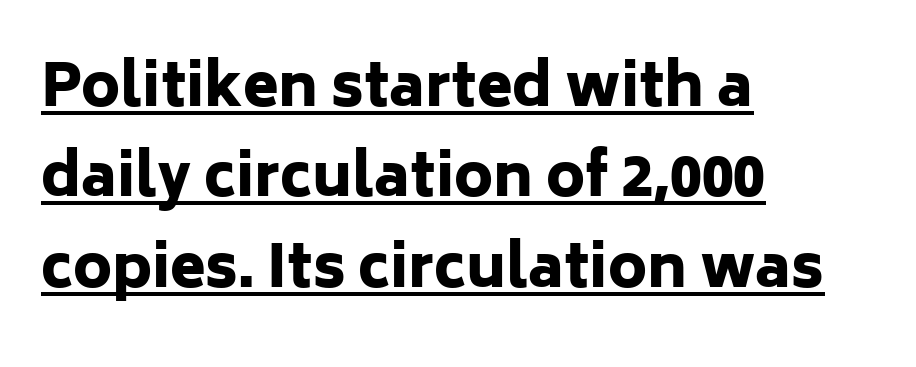
The image shows 58 px heavy sans-serif type, upright; set left-aligned, normal line spacing (1.56x), normal letter spacing, underlined; low stroke contrast and a medium x-height.
